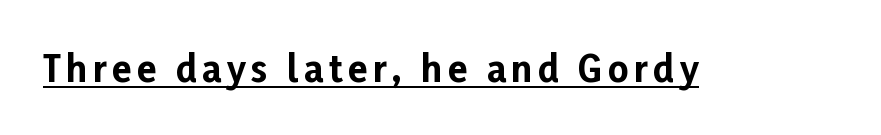
No feet cap the strokes, marking this as sans-serif type. The string is rendered with underlining switched on. On the weight axis this lands at bold, roughly 700. Each letter keeps its own natural width here, so spacing adapts to shape.
